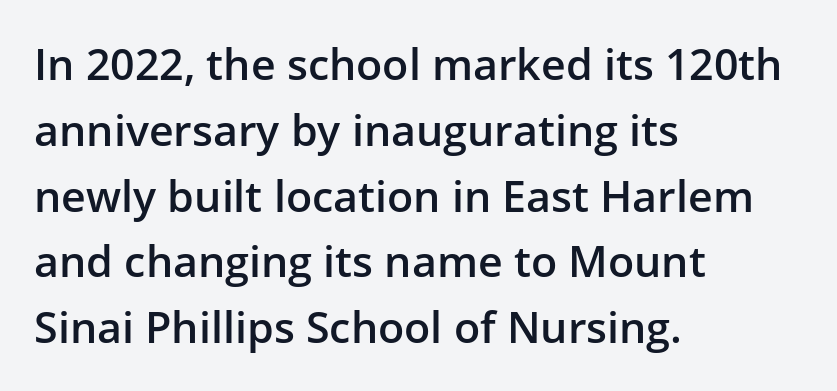
To sum up the face: it is a sans, with no serifs. A somewhat darkened texture: the type is semibold rather than bold. Teacher's note: observe the even left margin — that is flush-left alignment. This block has exactly the height ordinary leading produces.
